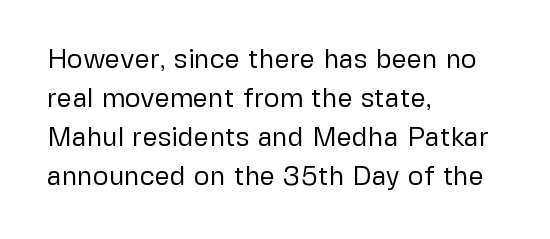
The image shows 27 px text type, upright; set left-aligned, normal line spacing (1.45x), normal letter spacing, not underlined.
